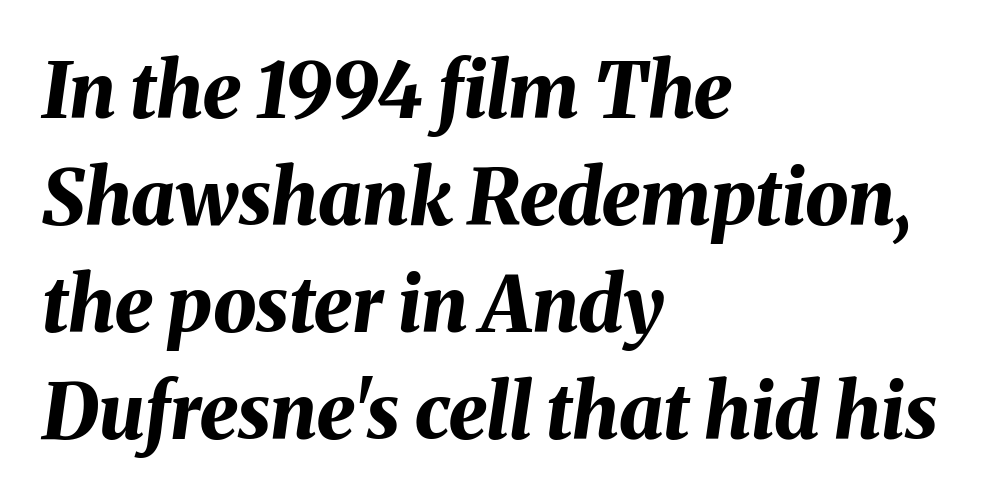
The image shows 77 px bold type, italic (leaning right); set left-aligned, normal line spacing (1.39x), normal letter spacing, not underlined; medium stroke contrast and a medium x-height.
